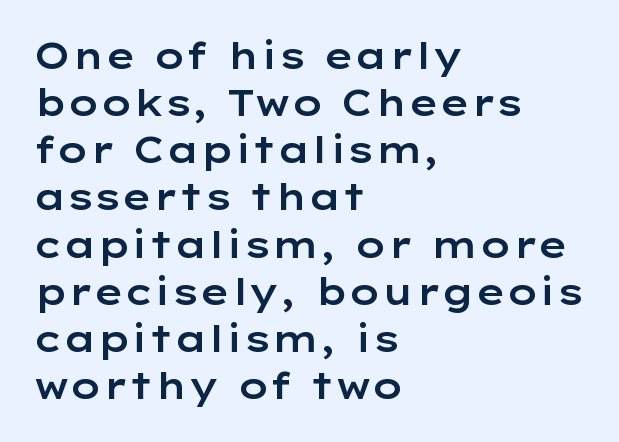
The image shows 36 px wide sans-serif type, upright; set left-aligned, normal line spacing (1.31x), normal letter spacing, not underlined; low stroke contrast and a medium x-height.
